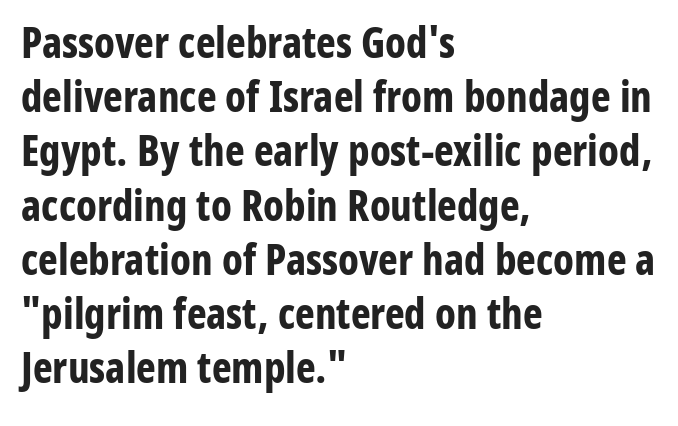
{"serif": "no", "italic": "no", "bold": "yes", "weight": "bold", "width": "condensed", "stroke_contrast": "low", "x_height": "medium", "monospaced": "no", "underline": "no", "align": "left", "line_spacing": "normal", "line_spacing_ratio": 1.29, "letter_spacing": "normal", "letter_spacing_em": 0.0, "glyph_px": 42}
